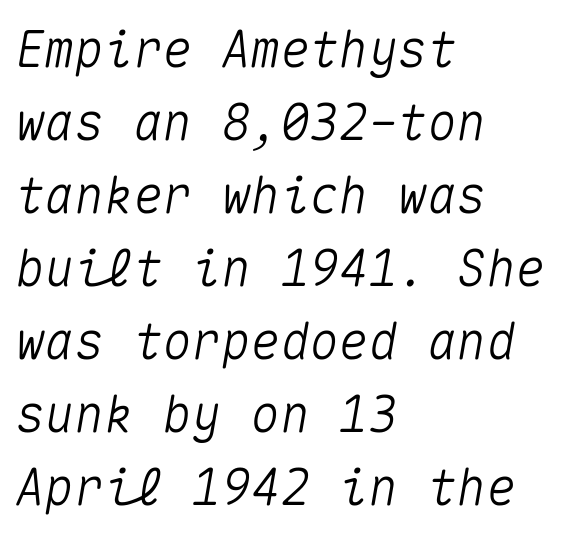
{"italic": "yes", "lean": "right", "slant_degrees": 10, "width": "normal", "stroke_contrast": "medium", "x_height": "medium", "monospaced": "yes", "underline": "no", "align": "left", "line_spacing": "normal", "line_spacing_ratio": 1.49, "letter_spacing": "normal", "letter_spacing_em": 0.0, "glyph_px": 49}
